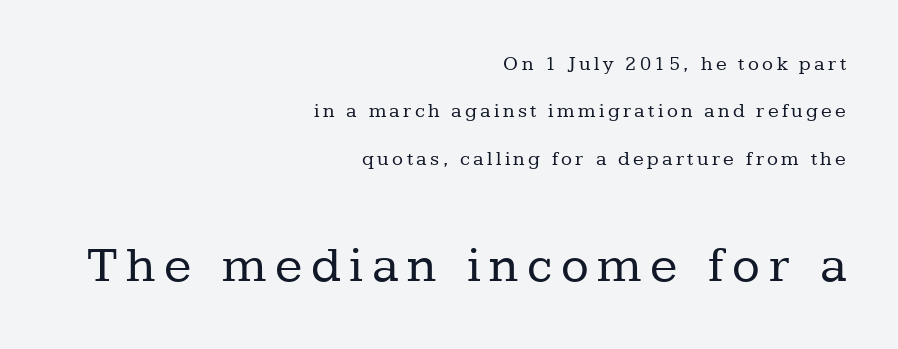
{"serif": "yes", "italic": "no", "bold": "no", "weight": "regular", "width": "normal", "stroke_contrast": "low", "x_height": "medium", "monospaced": "no", "underline": "no", "align": "right", "line_spacing": "loose", "line_spacing_ratio": 2.37, "larger_block": "second", "size_ratio": 2.55, "glyph_px": 51}
